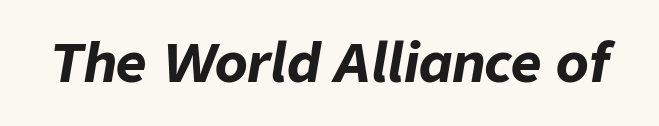
Q: Is the text bold? A: Yes.
Q: Is the text italic (slanted)? A: Yes, it leans right by about 9 degrees.
Q: Is the text underlined? A: No.
Q: Is the spacing between letters normal or unusually wide? A: Normal.
Q: Width (condensed, normal, or wide)? A: Normal.
Q: Stroke contrast? A: Low.
Q: x-height? A: Medium.
Q: Monospaced? A: No.
